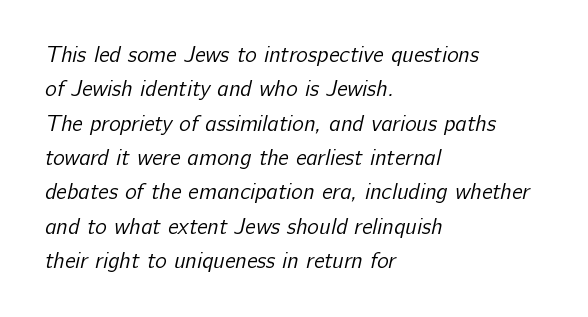
{"bold": "no", "underline": "no", "align": "left", "line_spacing": "normal", "line_spacing_ratio": 1.56, "letter_spacing": "normal", "letter_spacing_em": 0.0, "glyph_px": 22}
